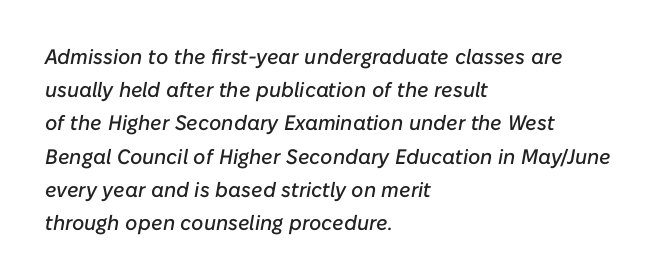
There's an unmistakable incline to the writing here. The strip under each line holds only bare page. One glance says typical: line gaps are just what's usual. Nothing unusual about the tracking: characters are spaced as the font intends. A classic flush-left, rag-right setting is used for this passage.
